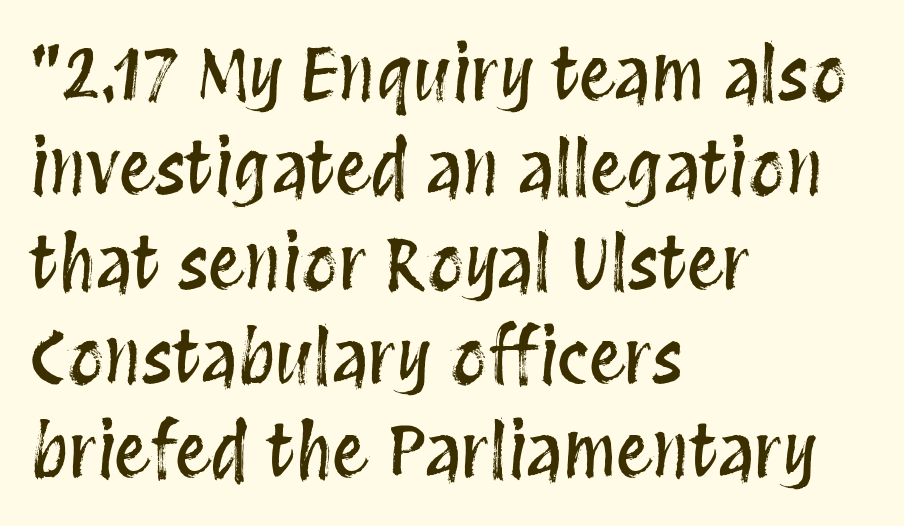
Spacing between characters is what you'd get straight out of the box. You could not count columns in this text — the font is proportionally spaced. Underlining? Definitely not there. The rendering uses a moderate line-height, typical for paragraphs. The rendering anchors every line to the left-hand side. Notice how the stems are strictly vertical — no italics here.
